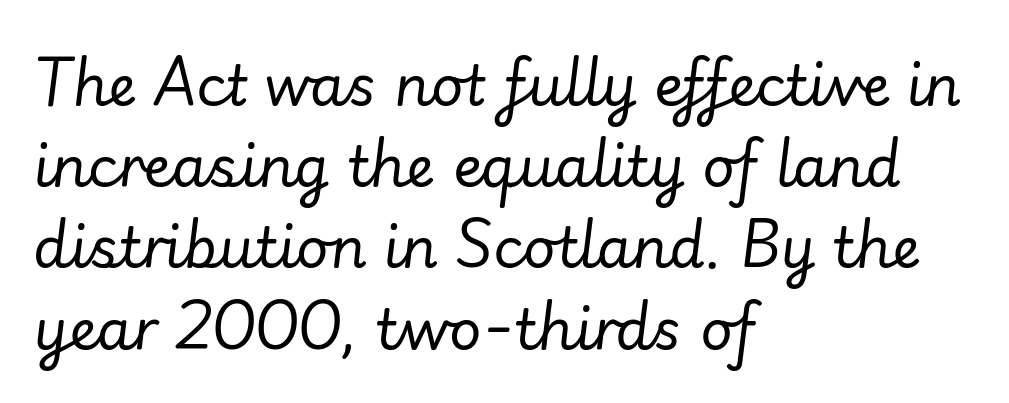
{"italic": "yes", "lean": "right", "slant_degrees": 7, "bold": "no", "weight": "regular", "width": "normal", "stroke_contrast": "low", "x_height": "small", "monospaced": "no", "underline": "no", "align": "left", "line_spacing": "normal", "line_spacing_ratio": 1.45, "letter_spacing": "normal", "letter_spacing_em": 0.0, "glyph_px": 56}
